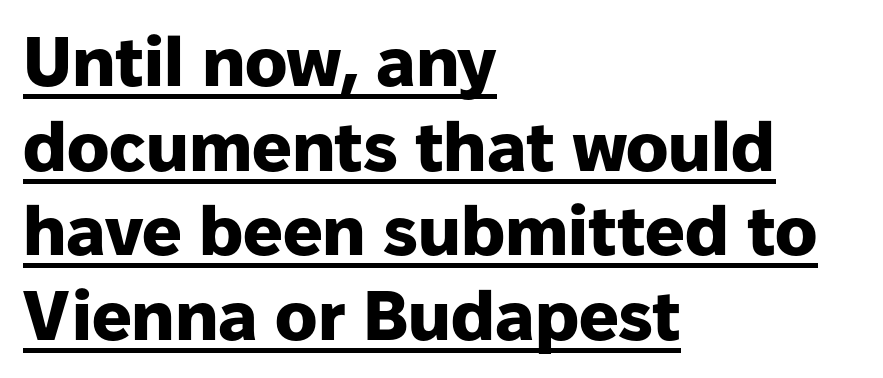
Q: Is the text bold? A: Yes.
Q: Is the text italic (slanted)? A: No, it is upright.
Q: Is the typeface a serif or a sans-serif typeface? A: Sans-serif.
Q: Is the text underlined? A: Yes.
Q: How is the paragraph aligned? A: Left-aligned.
Q: Is the spacing between letters normal or unusually wide? A: Normal.
Q: Width (condensed, normal, or wide)? A: Normal.
Q: Stroke contrast? A: Low.
Q: x-height? A: Medium.
Q: Monospaced? A: No.
